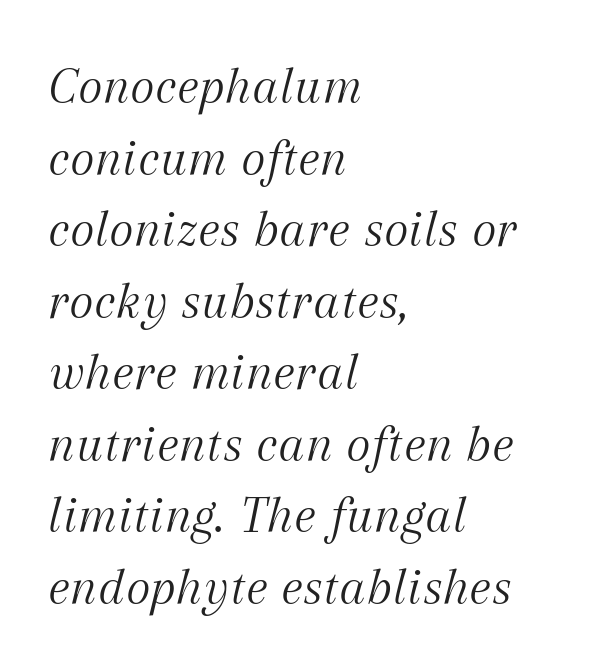
Q: Is the text bold? A: No.
Q: Is the text italic (slanted)? A: Yes, it leans right by about 12 degrees.
Q: Is the typeface a serif or a sans-serif typeface? A: Serif.
Q: Is the text underlined? A: No.
Q: How is the paragraph aligned? A: Left-aligned.
Q: Is the spacing between letters normal or unusually wide? A: Normal.
Q: Is the spacing between lines tight, normal or loose? A: Normal.
Q: Width (condensed, normal, or wide)? A: Normal.
Q: Stroke contrast? A: Medium.
Q: x-height? A: Medium.
Q: Monospaced? A: No.
